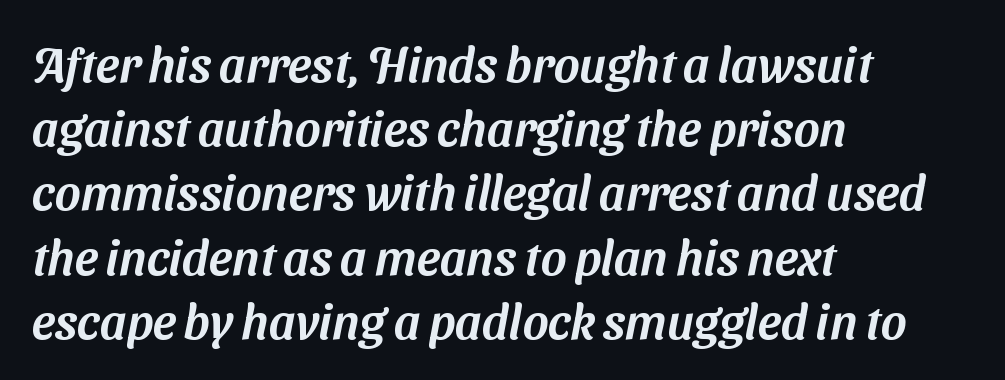
{"serif": "no", "width": "normal", "stroke_contrast": "medium", "x_height": "medium", "monospaced": "no", "underline": "no", "align": "left", "line_spacing": "normal", "line_spacing_ratio": 1.31, "letter_spacing": "normal", "letter_spacing_em": 0.0, "glyph_px": 49}
